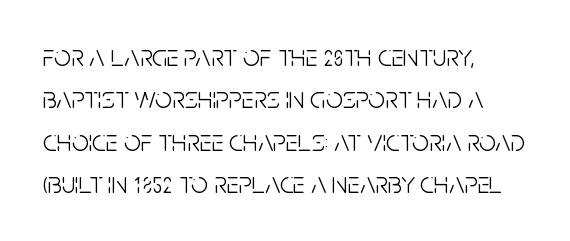
The image shows 30 px light, condensed sans-serif type, upright; set left-aligned, normal line spacing (1.41x), normal letter spacing, not underlined; low stroke contrast and a large x-height.
